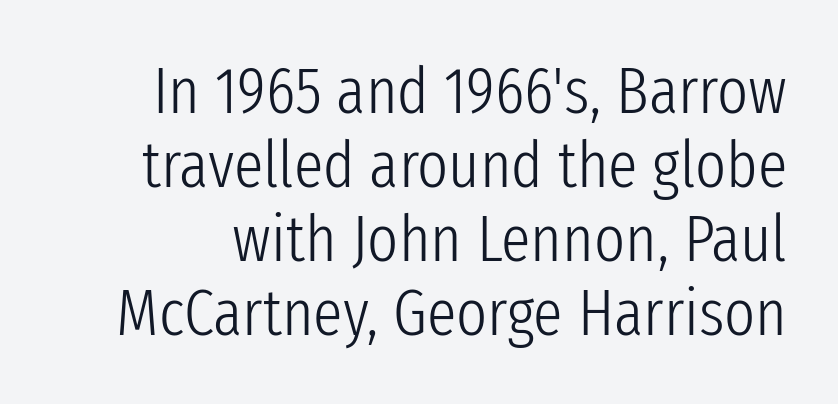
The image shows 66 px light, condensed sans-serif type, upright; set tight line spacing (1.12x), normal letter spacing, not underlined; low stroke contrast and a medium x-height.
